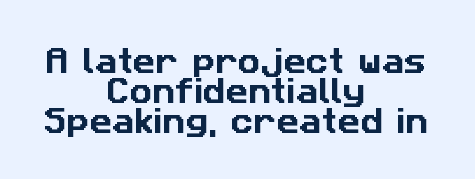
The image shows 28 px sans-serif type; set centered, tight line spacing (1.08x), normal letter spacing, not underlined; low stroke contrast and a medium x-height.
